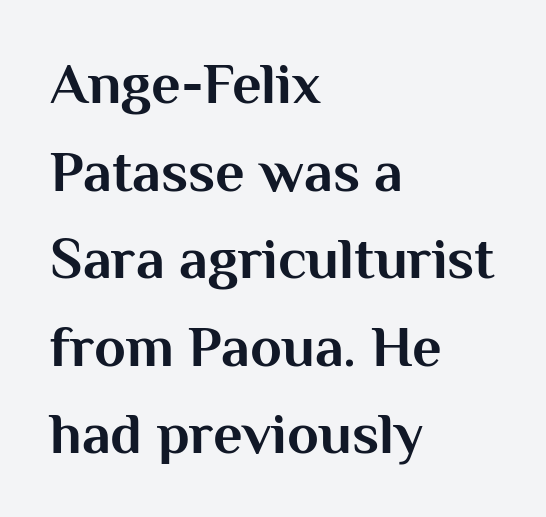
This rendering employs a face without finishing strokes, i.e., a sans-serif. Spacing between characters is what you'd get straight out of the box. Any mark beneath the type? The region is blank. Weight check: bold — yes, fully.
